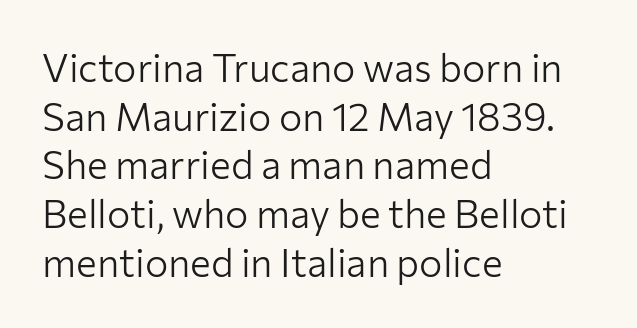
Q: Is the text bold? A: No.
Q: Is the text italic (slanted)? A: No, it is upright.
Q: Is the typeface a serif or a sans-serif typeface? A: Sans-serif.
Q: Is the text underlined? A: No.
Q: How is the paragraph aligned? A: Left-aligned.
Q: Is the spacing between letters normal or unusually wide? A: Normal.
Q: Is the spacing between lines tight, normal or loose? A: Normal.
Q: Width (condensed, normal, or wide)? A: Normal.
Q: Stroke contrast? A: Low.
Q: x-height? A: Medium.
Q: Monospaced? A: No.
